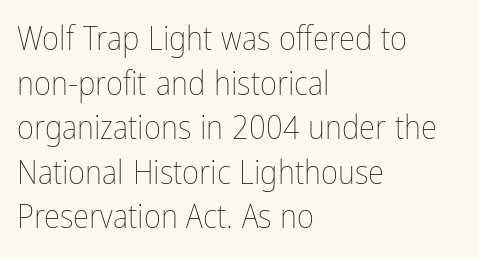
Q: Is the text bold? A: No.
Q: Is the text italic (slanted)? A: No, it is upright.
Q: Is the text underlined? A: No.
Q: How is the paragraph aligned? A: Left-aligned.
Q: Is the spacing between letters normal or unusually wide? A: Normal.
Q: Is the spacing between lines tight, normal or loose? A: Normal.
Q: Width (condensed, normal, or wide)? A: Condensed.
Q: Stroke contrast? A: Low.
Q: x-height? A: Medium.
Q: Monospaced? A: No.
